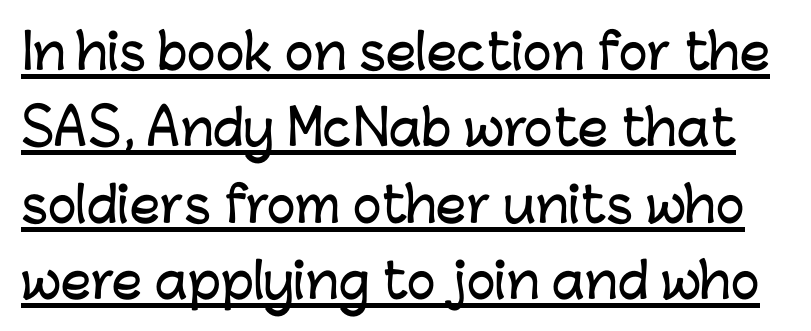
The image shows 48 px sans-serif type, upright; set normal line spacing (1.59x), normal letter spacing, underlined; low stroke contrast and a medium x-height.
